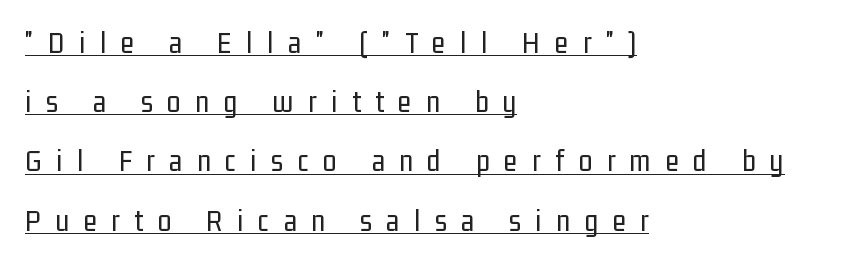
The image shows 31 px regular-weight, condensed sans-serif type, upright; set left-aligned, loose line spacing (1.91x), unusually wide letter spacing (+0.47 em), underlined; low stroke contrast and a medium x-height.
